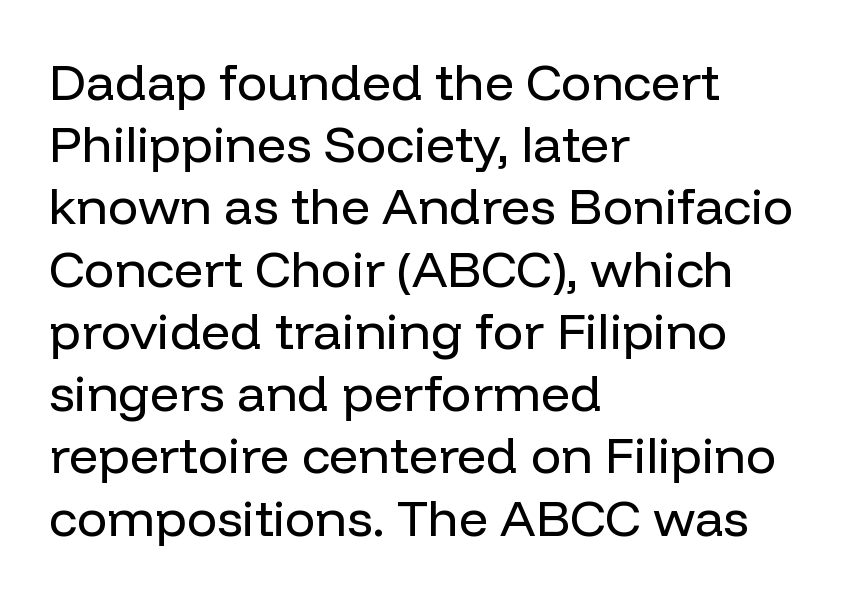
Q: Is the text bold? A: No.
Q: Is the text italic (slanted)? A: No, it is upright.
Q: Is the typeface a serif or a sans-serif typeface? A: Sans-serif.
Q: Is the text underlined? A: No.
Q: How is the paragraph aligned? A: Left-aligned.
Q: Is the spacing between letters normal or unusually wide? A: Normal.
Q: Width (condensed, normal, or wide)? A: Normal.
Q: Stroke contrast? A: Low.
Q: x-height? A: Medium.
Q: Monospaced? A: No.
